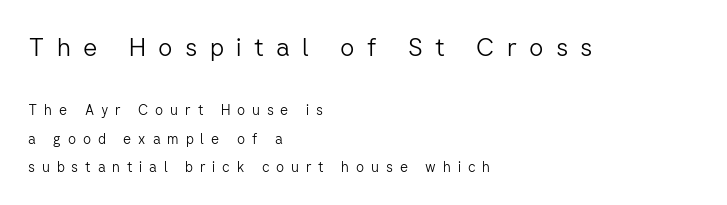
Short note: letters widely spaced. The type sits square on the baseline with zero lean. This rendering uses left alignment, leaving the right contour irregular. Between these two stacked blocks, the higher one wins on size. These glyphs show unthickened strokes, regular width or finer. Check the space under the baseline: it is left empty.
